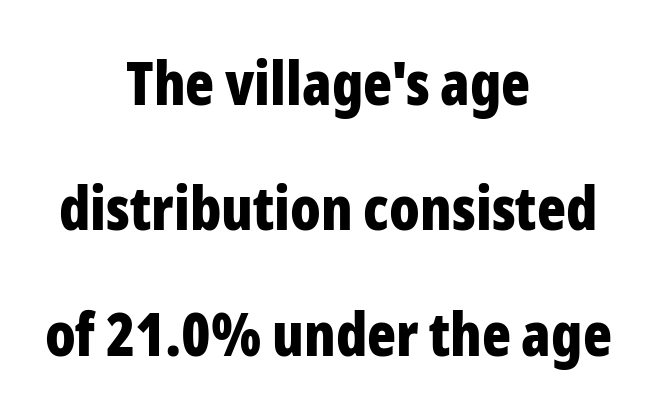
Q: Is the text bold? A: Yes.
Q: Is the text italic (slanted)? A: No, it is upright.
Q: Is the typeface a serif or a sans-serif typeface? A: Sans-serif.
Q: Is the text underlined? A: No.
Q: How is the paragraph aligned? A: Centered.
Q: Is the spacing between letters normal or unusually wide? A: Normal.
Q: Is the spacing between lines tight, normal or loose? A: Loose.
Q: Width (condensed, normal, or wide)? A: Condensed.
Q: Stroke contrast? A: Low.
Q: x-height? A: Medium.
Q: Monospaced? A: No.
